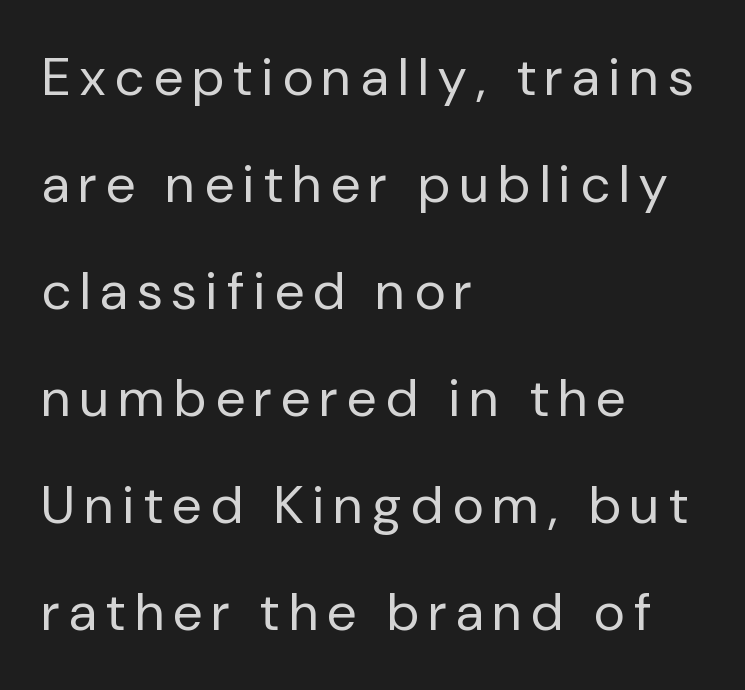
The image shows 53 px regular-weight sans-serif type, upright; set left-aligned, loose line spacing (2.02x), not underlined; low stroke contrast and a medium x-height.
